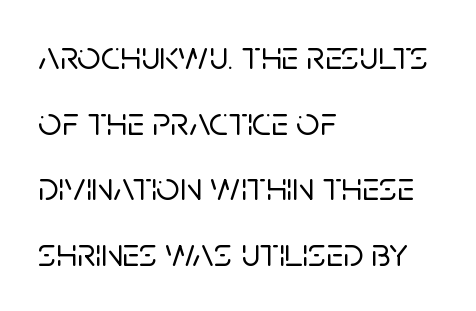
In terms of letterspacing, this is plain default setting. Characters remain perfectly vertical along every line. What kind of face is this? One without serifs — a sans. Plain, unruled lines of type.
